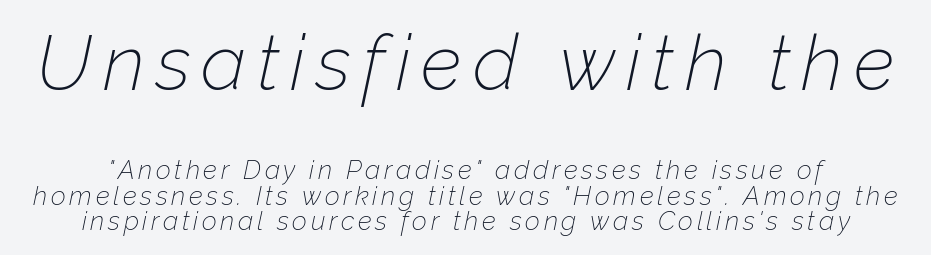
{"italic": "yes", "lean": "right", "slant_degrees": 12, "bold": "no", "weight": "thin", "width": "normal", "stroke_contrast": "low", "x_height": "medium", "monospaced": "no", "underline": "no", "line_spacing": "tight", "line_spacing_ratio": 0.98, "larger_block": "first", "size_ratio": 2.96, "glyph_px": 77}
